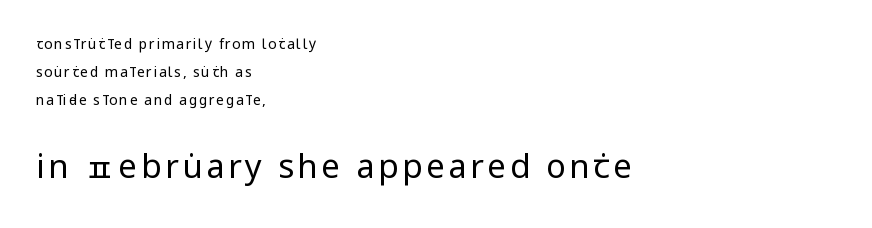
Q: Is the text bold? A: No.
Q: Is the text italic (slanted)? A: No, it is upright.
Q: Is the typeface a serif or a sans-serif typeface? A: Sans-serif.
Q: Is the text underlined? A: No.
Q: How is the paragraph aligned? A: Left-aligned.
Q: Is the spacing between lines tight, normal or loose? A: Loose.
Q: Which block of text is set in a larger size, the first (top) or the second (bottom)? A: The second (bottom) one.
Q: Width (condensed, normal, or wide)? A: Condensed.
Q: Stroke contrast? A: Low.
Q: x-height? A: Large.
Q: Monospaced? A: No.
